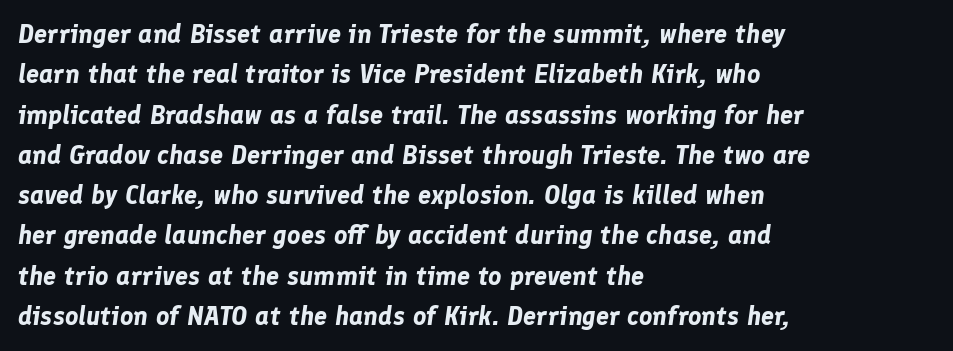
{"italic": "yes", "lean": "right", "slant_degrees": 8, "bold": "yes", "underline": "no", "align": "left", "line_spacing": "normal", "line_spacing_ratio": 1.55, "letter_spacing": "normal", "letter_spacing_em": 0.0, "glyph_px": 26}
